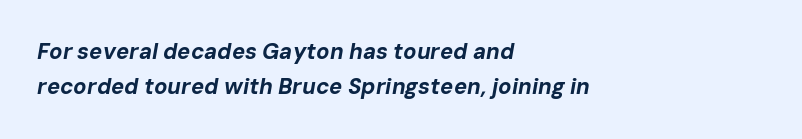
The image shows 22 px bold type, italic (leaning right); set left-aligned, normal line spacing (1.6x), normal letter spacing, not underlined.
